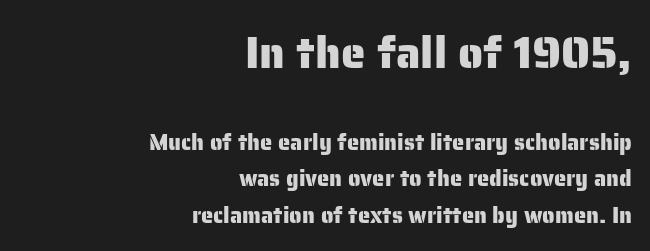
{"serif": "no", "italic": "no", "width": "normal", "stroke_contrast": "low", "x_height": "medium", "monospaced": "no", "underline": "no", "align": "right", "line_spacing": "normal", "line_spacing_ratio": 1.64, "letter_spacing": "normal", "letter_spacing_em": 0.0, "larger_block": "first", "size_ratio": 2.0, "glyph_px": 44}
